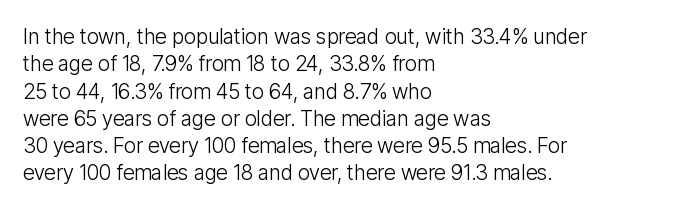
Q: Is the text bold? A: No.
Q: Is the text italic (slanted)? A: No, it is upright.
Q: Is the text underlined? A: No.
Q: How is the paragraph aligned? A: Left-aligned.
Q: Is the spacing between letters normal or unusually wide? A: Normal.
Q: Is the spacing between lines tight, normal or loose? A: Normal.
